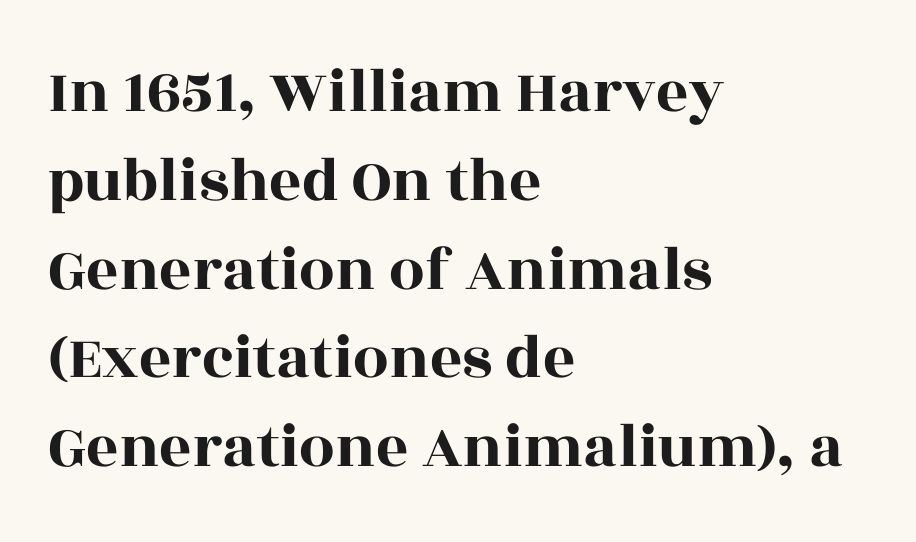
The image shows 63 px wide serif type, upright; set left-aligned, normal line spacing (1.41x), normal letter spacing, not underlined; a large x-height.
